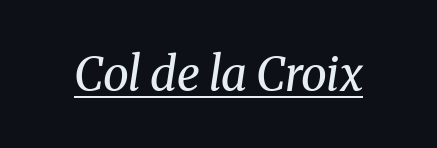
Q: Is the text bold? A: No.
Q: Is the text italic (slanted)? A: Yes, it leans right by about 8 degrees.
Q: Is the typeface a serif or a sans-serif typeface? A: Serif.
Q: Is the text underlined? A: Yes.
Q: Is the spacing between letters normal or unusually wide? A: Normal.
Q: Width (condensed, normal, or wide)? A: Normal.
Q: Stroke contrast? A: Medium.
Q: x-height? A: Medium.
Q: Monospaced? A: No.
